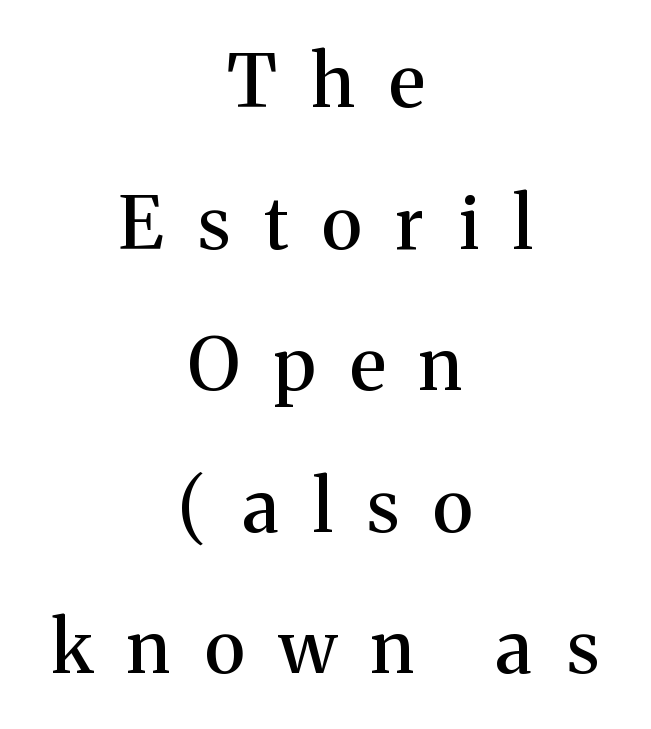
{"serif": "yes", "italic": "no", "width": "normal", "stroke_contrast": "medium", "x_height": "medium", "monospaced": "no", "underline": "no", "align": "center", "line_spacing": "loose", "line_spacing_ratio": 1.94, "letter_spacing": "wide", "letter_spacing_em": 0.47, "glyph_px": 73}
